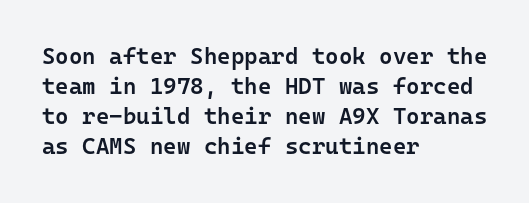
How are the letters spaced? Ordinarily, with no added tracking. Ordinary non-slanted type is in use. Notice the strokes are somewhat thickened but not fully heavy: this is a semibold. Descenders are the only things crossing below the line.
